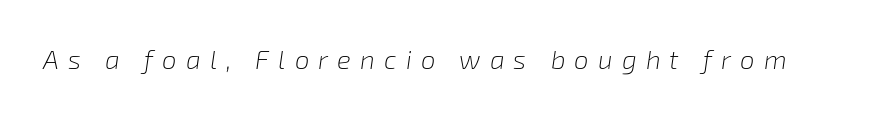
The image shows 26 px text type, italic (leaning right); set unusually wide letter spacing (+0.35 em), not underlined.
